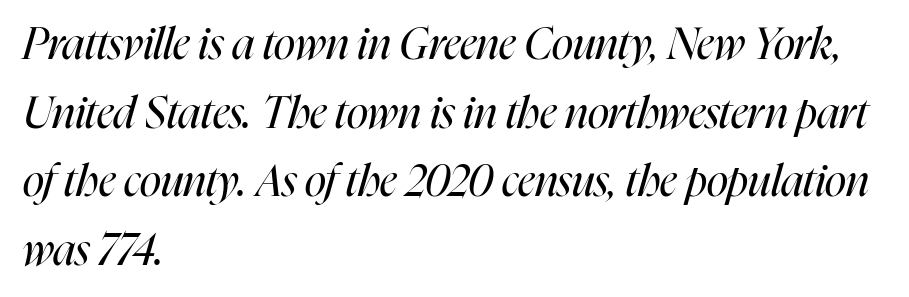
{"italic": "yes", "lean": "right", "slant_degrees": 16, "bold": "no", "weight": "regular", "width": "condensed", "stroke_contrast": "high", "x_height": "medium", "monospaced": "no", "underline": "no", "align": "left", "line_spacing": "normal", "line_spacing_ratio": 1.56, "letter_spacing": "normal", "letter_spacing_em": 0.0, "glyph_px": 44}
